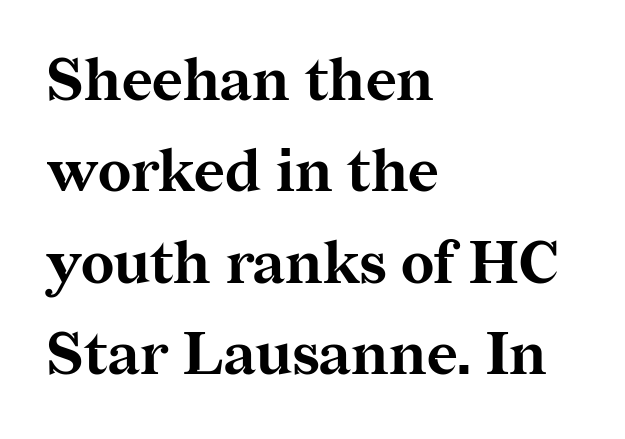
The image shows 59 px bold serif type, upright; set left-aligned, normal line spacing (1.55x), normal letter spacing, not underlined; medium stroke contrast and a medium x-height.
